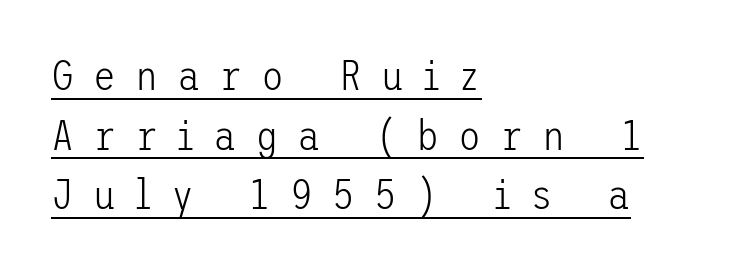
Unbolded letterforms with no extra heft. Look at the bottom of the vertical strokes: they stop flat, with no serifs. The rendering anchors every line to the left-hand side. Ordinary non-slanted type is in use. The block of text has a typical density, with ordinary space between rows. The rendering uses the underline text-decoration.
